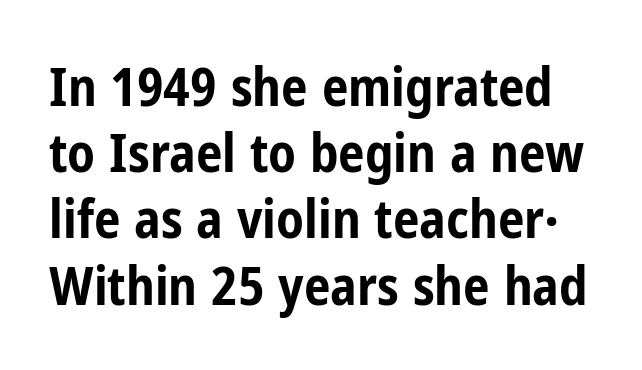
The image shows 53 px bold, condensed sans-serif type, upright; set normal line spacing (1.25x), normal letter spacing, not underlined; low stroke contrast and a medium x-height.
